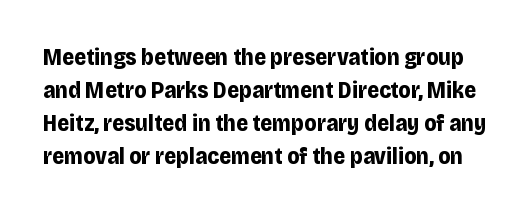
Is there any slant? The stems are plumb. Bold? Absolutely — the strokes are thick and heavy. Compared with typical body copy, the letter spacing here is the same. Bare-footed words on every line. Does the leading feel generous? No, just average.
